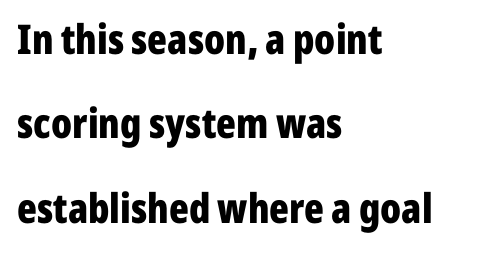
Q: Is the text bold? A: Yes.
Q: Is the text italic (slanted)? A: No, it is upright.
Q: Is the typeface a serif or a sans-serif typeface? A: Sans-serif.
Q: Is the text underlined? A: No.
Q: How is the paragraph aligned? A: Left-aligned.
Q: Is the spacing between letters normal or unusually wide? A: Normal.
Q: Is the spacing between lines tight, normal or loose? A: Loose.
Q: Width (condensed, normal, or wide)? A: Condensed.
Q: Stroke contrast? A: Low.
Q: x-height? A: Medium.
Q: Monospaced? A: No.
